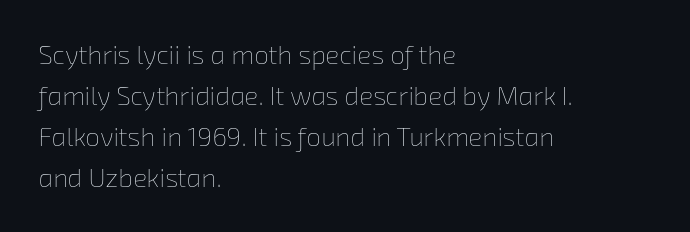
Q: Is the text bold? A: No.
Q: Is the text underlined? A: No.
Q: How is the paragraph aligned? A: Left-aligned.
Q: Is the spacing between letters normal or unusually wide? A: Normal.
Q: Is the spacing between lines tight, normal or loose? A: Normal.
